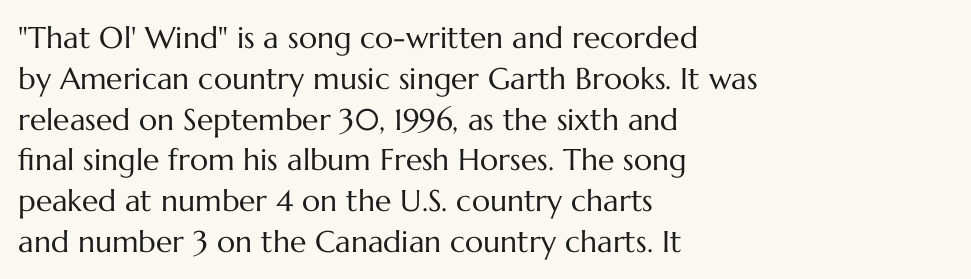
The passage shown is typed in a proportional face where columns would drift. These lines sit exactly where default settings would place them. Every stem runs plumb, perpendicular to the baseline. Type without underlining.
